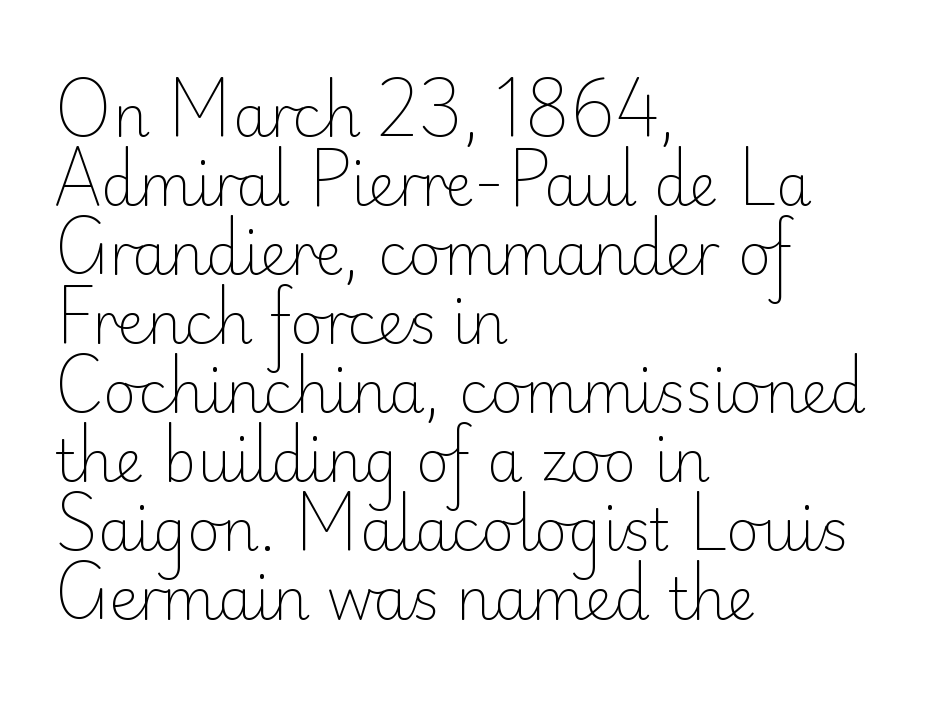
{"serif": "no", "italic": "no", "bold": "no", "weight": "light", "width": "normal", "stroke_contrast": "low", "x_height": "small", "monospaced": "no", "underline": "no", "align": "left", "line_spacing_ratio": 1.21, "letter_spacing": "normal", "letter_spacing_em": 0.0, "glyph_px": 57}
